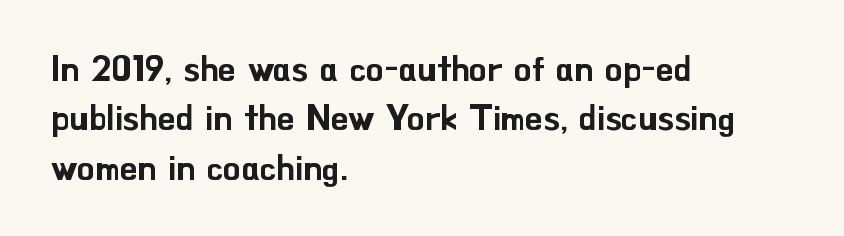
{"serif": "no", "italic": "no", "width": "normal", "stroke_contrast": "low", "x_height": "small", "monospaced": "no", "underline": "no", "align": "left", "line_spacing": "normal", "line_spacing_ratio": 1.41, "letter_spacing": "normal", "letter_spacing_em": 0.0, "glyph_px": 35}
